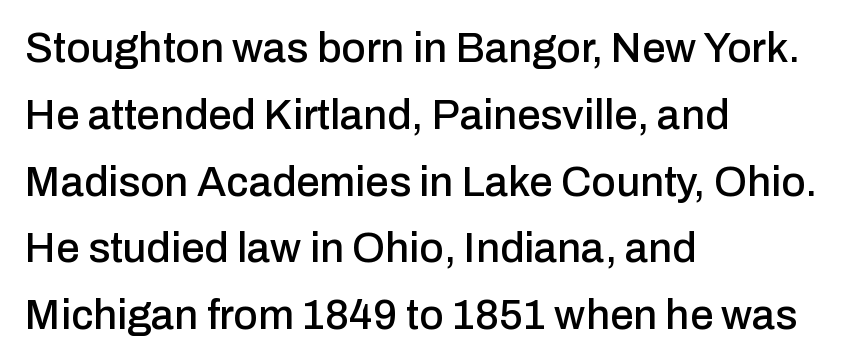
Q: Is the text italic (slanted)? A: No, it is upright.
Q: Is the typeface a serif or a sans-serif typeface? A: Sans-serif.
Q: Is the text underlined? A: No.
Q: How is the paragraph aligned? A: Left-aligned.
Q: Is the spacing between letters normal or unusually wide? A: Normal.
Q: Is the spacing between lines tight, normal or loose? A: Normal.
Q: Width (condensed, normal, or wide)? A: Normal.
Q: Stroke contrast? A: Low.
Q: x-height? A: Medium.
Q: Monospaced? A: No.
